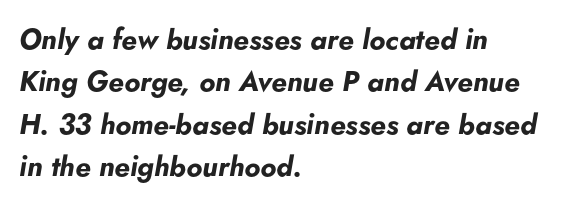
Q: Is the text bold? A: Yes.
Q: Is the text italic (slanted)? A: Yes, it leans right by about 5 degrees.
Q: Is the text underlined? A: No.
Q: How is the paragraph aligned? A: Left-aligned.
Q: Is the spacing between letters normal or unusually wide? A: Normal.
Q: Is the spacing between lines tight, normal or loose? A: Normal.
Q: Width (condensed, normal, or wide)? A: Normal.
Q: Stroke contrast? A: Low.
Q: x-height? A: Small.
Q: Monospaced? A: No.
